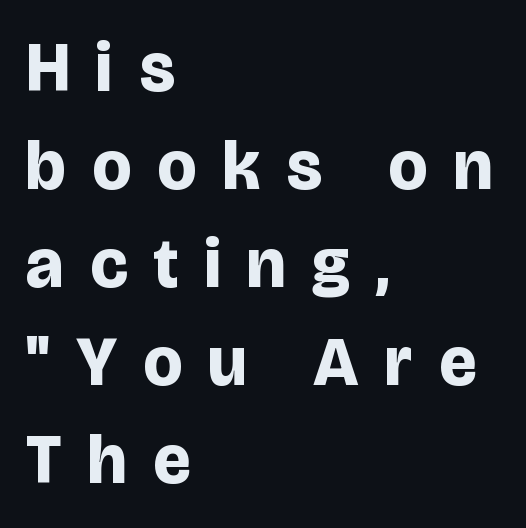
Ordinary non-slanted type is in use. Lines of text with bare space underneath. The letters advance in unequal steps, a hallmark of proportional type. Characters follow at a spacing far wider than the type designer built in. The block of text has a typical density, with ordinary space between rows.
